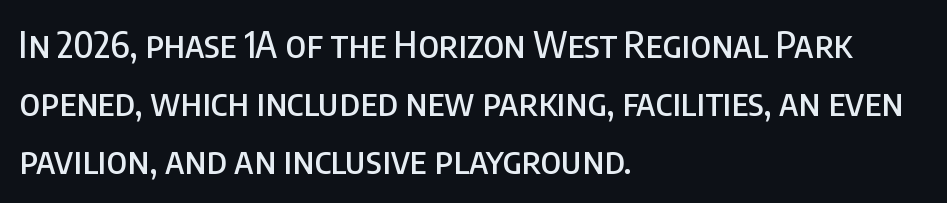
{"serif": "no", "italic": "no", "width": "condensed", "stroke_contrast": "low", "x_height": "large", "monospaced": "no", "underline": "no", "align": "left", "line_spacing": "normal", "line_spacing_ratio": 1.57, "letter_spacing": "normal", "letter_spacing_em": 0.0, "glyph_px": 37}
